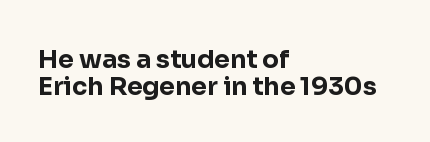
Closely set lines give the paragraph a compact silhouette. Reading down the block, your eye returns to a fixed left position each line. Tracking value appears to be zero — textbook default spacing. Rule under the text: the space is simply empty. These lines were composed using upright roman letters.
